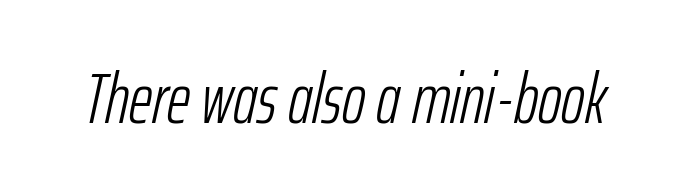
{"italic": "yes", "lean": "right", "slant_degrees": 12, "bold": "no", "weight": "light", "width": "condensed", "stroke_contrast": "low", "x_height": "medium", "monospaced": "no", "underline": "no", "letter_spacing": "normal", "letter_spacing_em": 0.0, "glyph_px": 72}
